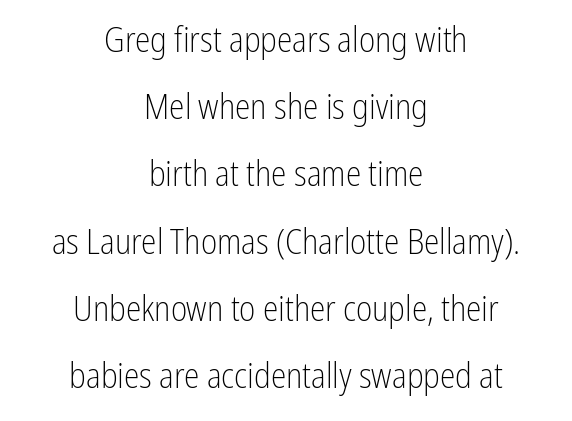
{"serif": "no", "italic": "no", "bold": "no", "weight": "light", "width": "condensed", "stroke_contrast": "low", "x_height": "medium", "monospaced": "no", "underline": "no", "align": "center", "line_spacing": "loose", "line_spacing_ratio": 1.92, "letter_spacing": "normal", "letter_spacing_em": 0.0, "glyph_px": 35}
